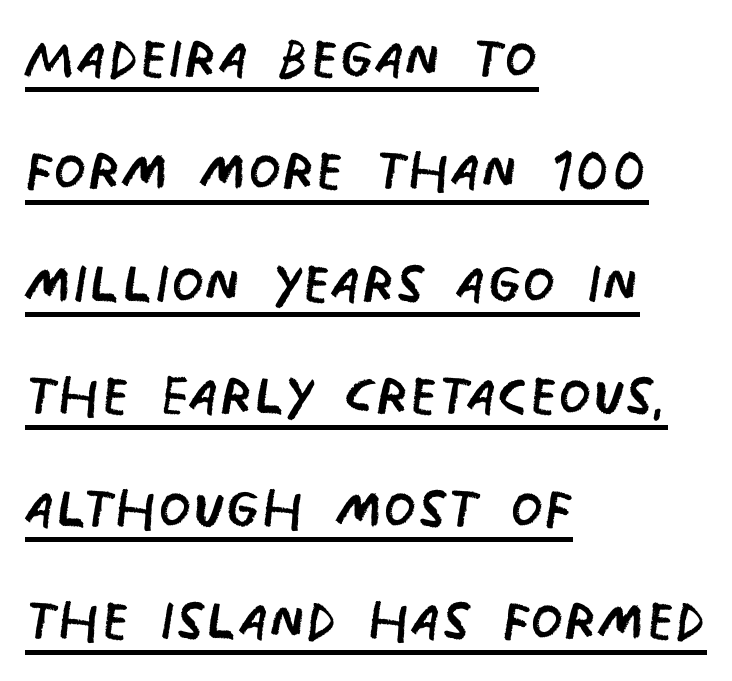
Q: Is the text bold? A: No.
Q: Is the typeface a serif or a sans-serif typeface? A: Sans-serif.
Q: Is the text underlined? A: Yes.
Q: How is the paragraph aligned? A: Left-aligned.
Q: Is the spacing between letters normal or unusually wide? A: Normal.
Q: Is the spacing between lines tight, normal or loose? A: Normal.
Q: Width (condensed, normal, or wide)? A: Condensed.
Q: Stroke contrast? A: Low.
Q: x-height? A: Large.
Q: Monospaced? A: No.
